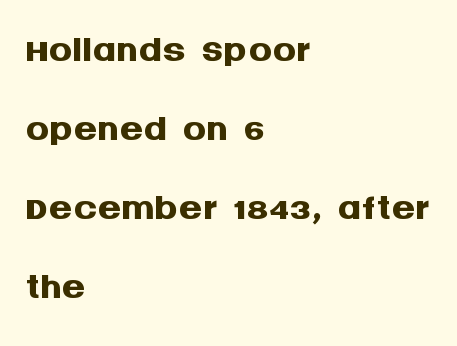
The image shows 58 px semibold sans-serif type, upright; set left-aligned, normal line spacing (1.36x), normal letter spacing, not underlined; medium stroke contrast and a large x-height.
